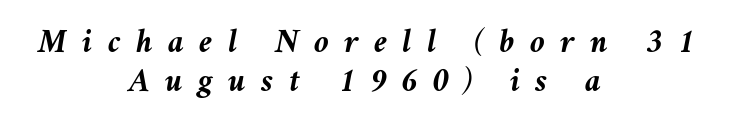
{"italic": "yes", "lean": "right", "slant_degrees": 11, "bold": "yes", "weight": "semibold", "width": "normal", "stroke_contrast": "medium", "x_height": "medium", "monospaced": "no", "underline": "no", "align": "center", "line_spacing": "tight", "line_spacing_ratio": 1.15, "letter_spacing": "wide", "letter_spacing_em": 0.45, "glyph_px": 34}
